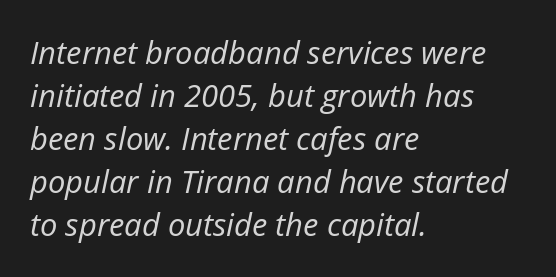
Q: Is the text bold? A: No.
Q: Is the text italic (slanted)? A: Yes, it leans right by about 12 degrees.
Q: Is the text underlined? A: No.
Q: How is the paragraph aligned? A: Left-aligned.
Q: Is the spacing between letters normal or unusually wide? A: Normal.
Q: Is the spacing between lines tight, normal or loose? A: Normal.
Q: Width (condensed, normal, or wide)? A: Normal.
Q: Stroke contrast? A: Low.
Q: x-height? A: Medium.
Q: Monospaced? A: No.
